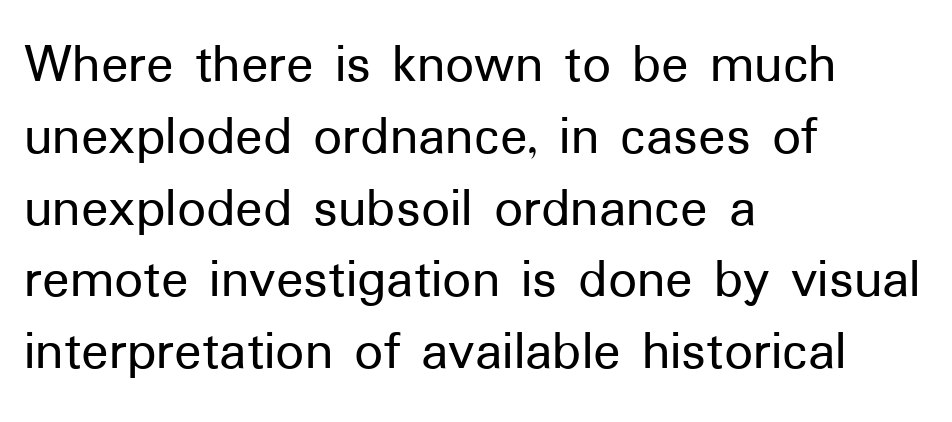
The image shows 57 px sans-serif type, upright; set left-aligned, normal line spacing (1.26x), normal letter spacing, not underlined; low stroke contrast and a medium x-height.
